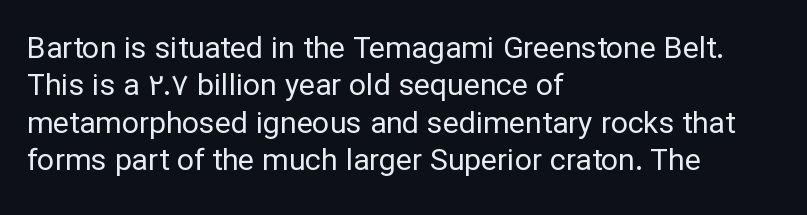
The block of text has a typical density, with ordinary space between rows. A clean baseline with only descenders dipping below it. Think of a printed novel: that variable character pitch is what you see here. Notice how the passage keeps a crisp vertical edge on the left only. Weight class: somewhere from thin through regular.
